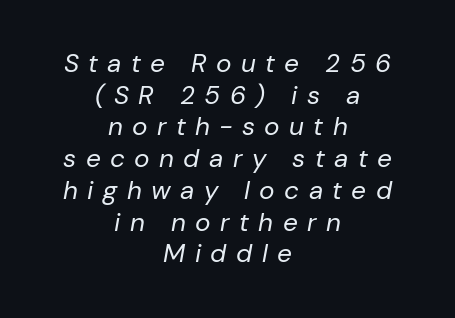
Words appear elongated and porous because spacing is wide. The space directly below the letters is spotless. On a weight scale, this lands at 450 or below. Would a proofreader flag this as italicized? Yes. The lines are quadded center.
